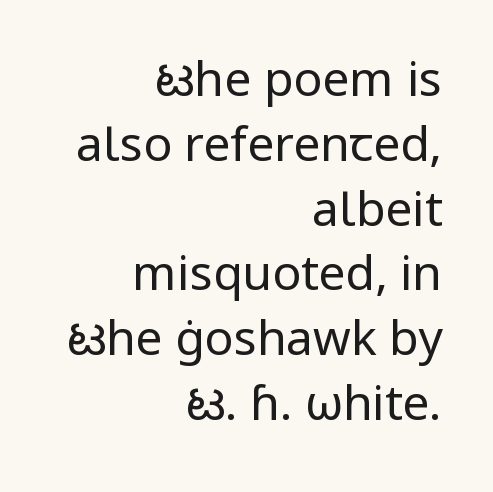
Character widths vary here, with narrow letters taking less room than wide ones. A typesetter would label this face a sans. Lines of text with bare space underneath. There is no visible air inserted between adjacent glyphs.
